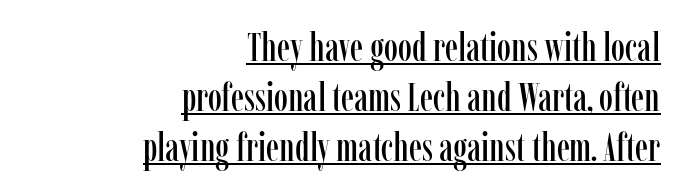
All the whitespace from short lines collects on the left. Check the space under the baseline: a stroke is drawn there. Interline gaps are of average width in this sample. Ascenders rise straight up at ninety degrees.
